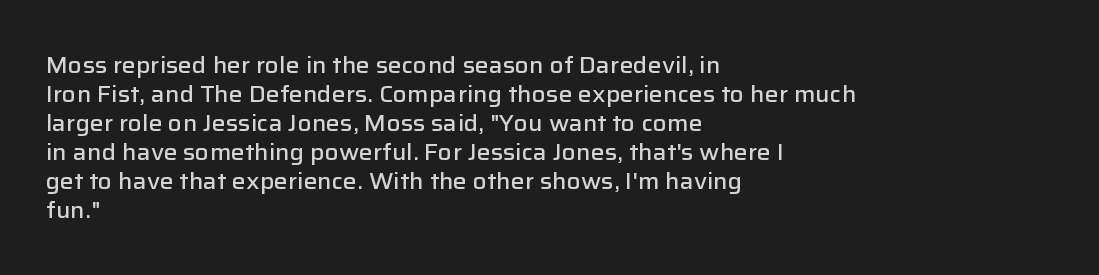
Q: Is the text bold? A: Semi-bold.
Q: Is the text italic (slanted)? A: No, it is upright.
Q: Is the text underlined? A: No.
Q: How is the paragraph aligned? A: Left-aligned.
Q: Is the spacing between letters normal or unusually wide? A: Normal.
Q: Is the spacing between lines tight, normal or loose? A: Normal.
